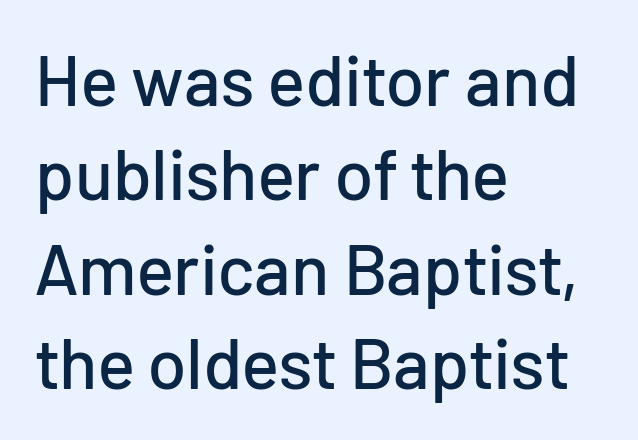
Q: Is the text italic (slanted)? A: No, it is upright.
Q: Is the typeface a serif or a sans-serif typeface? A: Sans-serif.
Q: Is the text underlined? A: No.
Q: How is the paragraph aligned? A: Left-aligned.
Q: Is the spacing between letters normal or unusually wide? A: Normal.
Q: Is the spacing between lines tight, normal or loose? A: Normal.
Q: Width (condensed, normal, or wide)? A: Normal.
Q: Stroke contrast? A: Low.
Q: x-height? A: Medium.
Q: Monospaced? A: No.
